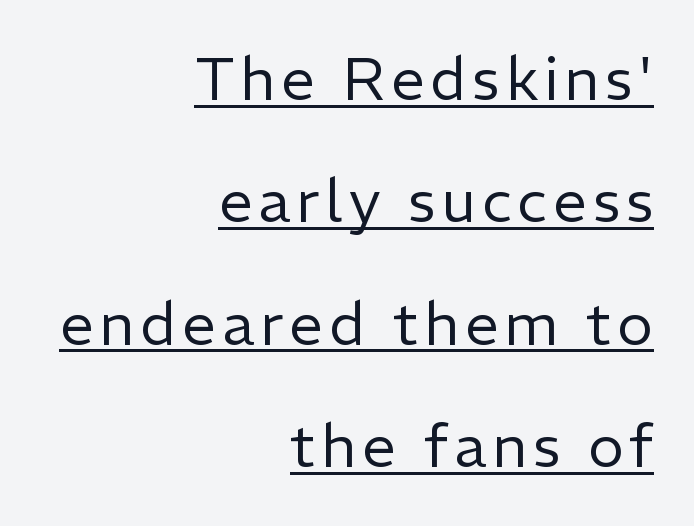
{"serif": "no", "italic": "no", "bold": "no", "weight": "regular", "width": "normal", "stroke_contrast": "low", "x_height": "medium", "monospaced": "no", "underline": "yes", "align": "right", "line_spacing": "loose", "line_spacing_ratio": 2.04, "glyph_px": 60}
